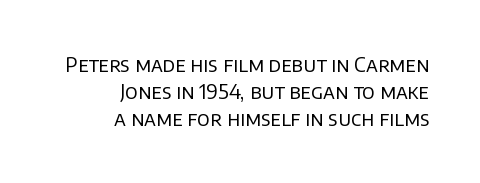
Q: Is the text bold? A: No.
Q: Is the text italic (slanted)? A: No, it is upright.
Q: Is the text underlined? A: No.
Q: How is the paragraph aligned? A: Right-aligned.
Q: Is the spacing between letters normal or unusually wide? A: Normal.
Q: Is the spacing between lines tight, normal or loose? A: Normal.
